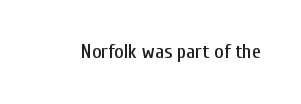
Q: Is the text italic (slanted)? A: No, it is upright.
Q: Is the text underlined? A: No.
Q: Is the spacing between letters normal or unusually wide? A: Normal.
